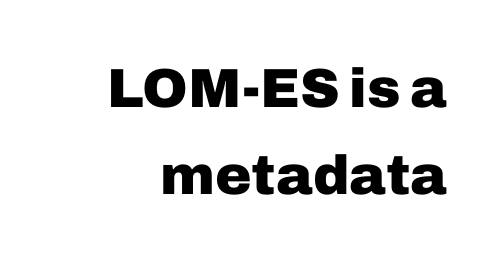
The image shows 55 px heavy sans-serif type, upright; set right-aligned, normal line spacing (1.58x), normal letter spacing, not underlined; low stroke contrast and a medium x-height.
